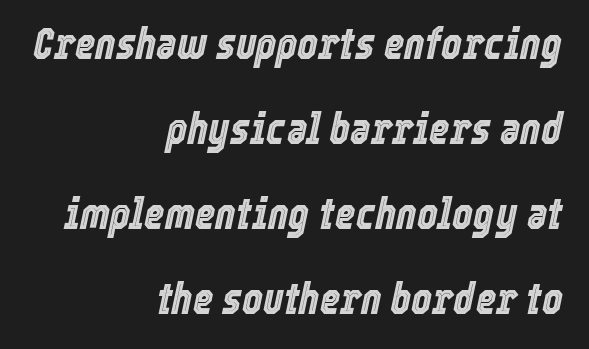
Emphasis-style slanted type is in use. Default kerning and tracking; the words read as compact shapes. If you measured baseline to baseline, you'd find a long distance. A typesetter would call this proportional, since set widths differ per character. Leftover space on each line is placed entirely before the opening word. Bare-footed words on every line.
